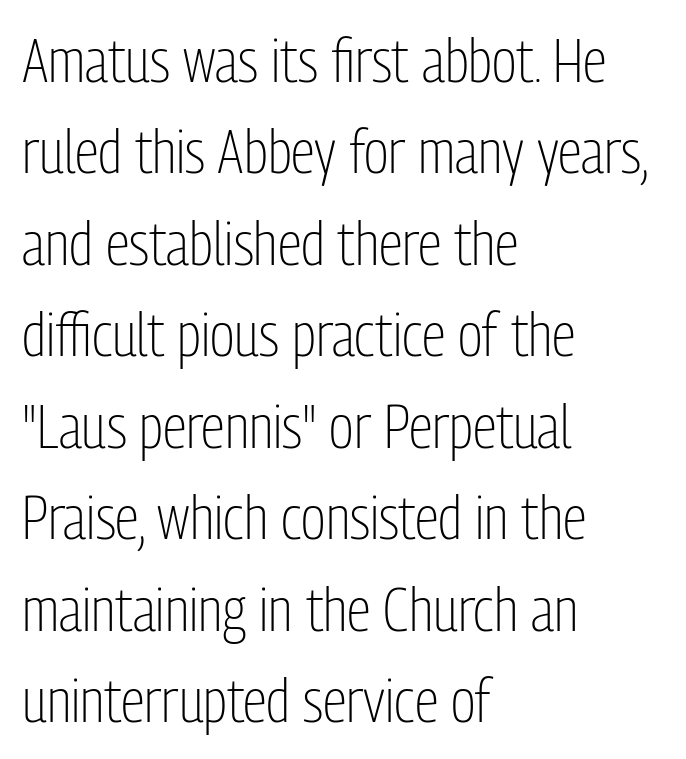
Q: Is the text bold? A: No.
Q: Is the text italic (slanted)? A: No, it is upright.
Q: Is the typeface a serif or a sans-serif typeface? A: Sans-serif.
Q: Is the text underlined? A: No.
Q: How is the paragraph aligned? A: Left-aligned.
Q: Is the spacing between letters normal or unusually wide? A: Normal.
Q: Is the spacing between lines tight, normal or loose? A: Normal.
Q: Width (condensed, normal, or wide)? A: Condensed.
Q: Stroke contrast? A: Low.
Q: x-height? A: Medium.
Q: Monospaced? A: No.
